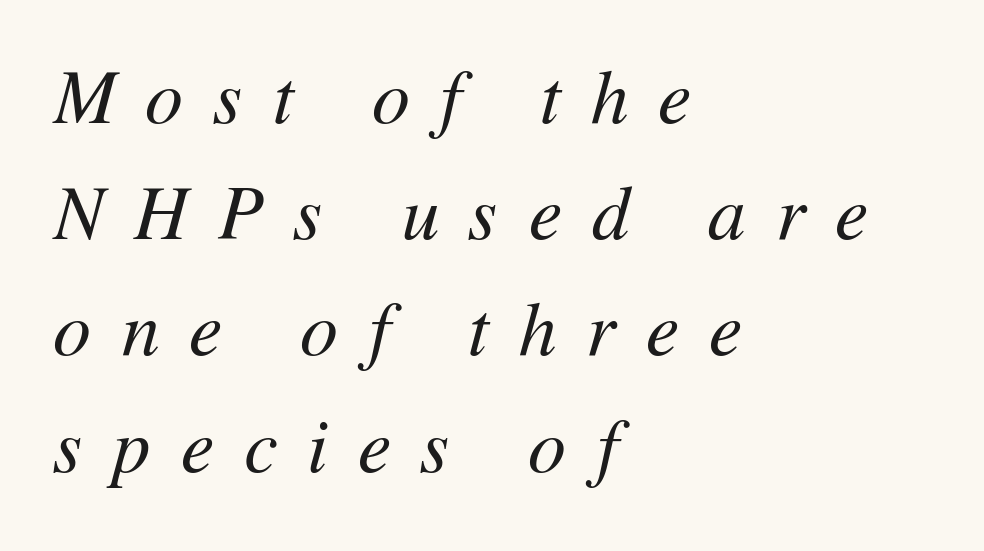
These lines are rendered in a variable-pitch font. Each line starts at the same left margin while the right side varies. Think standard paragraph weight, or any step lighter than that. There is plenty of visible air inserted between adjacent glyphs. Emphasis-style slanted type is in use. Check under the words: just untouched page.
